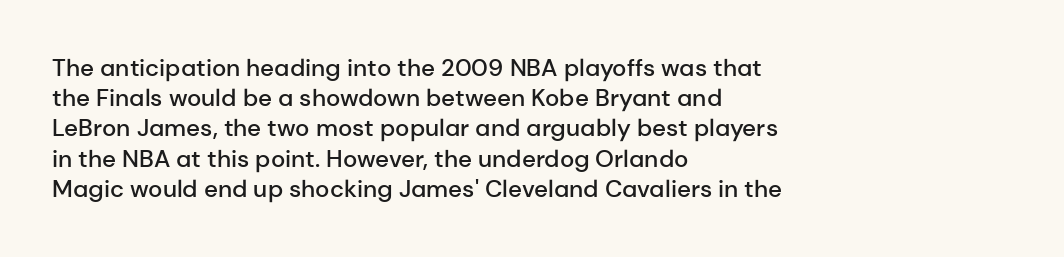
These lines are set flush left with a ragged right edge. Reading down the column, the eye jumps a familiar distance to each next line. The face used here is a semibold: visibly heavier than regular, lighter than bold. The specimen omits any rule beneath the text block's lines. Spacing between characters is what you'd get straight out of the box.
